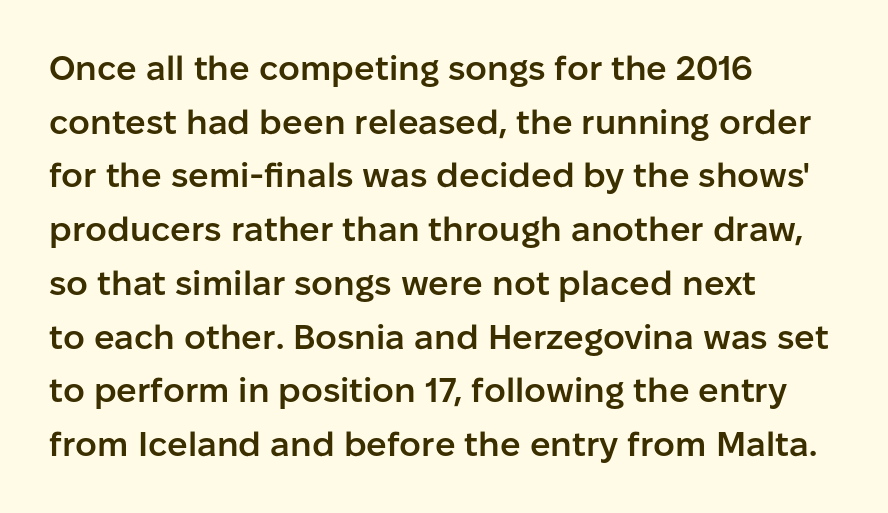
Q: Is the text bold? A: Semi-bold.
Q: Is the text italic (slanted)? A: No, it is upright.
Q: Is the typeface a serif or a sans-serif typeface? A: Sans-serif.
Q: Is the text underlined? A: No.
Q: How is the paragraph aligned? A: Left-aligned.
Q: Is the spacing between letters normal or unusually wide? A: Normal.
Q: Is the spacing between lines tight, normal or loose? A: Normal.
Q: Width (condensed, normal, or wide)? A: Normal.
Q: Stroke contrast? A: Low.
Q: x-height? A: Medium.
Q: Monospaced? A: No.
